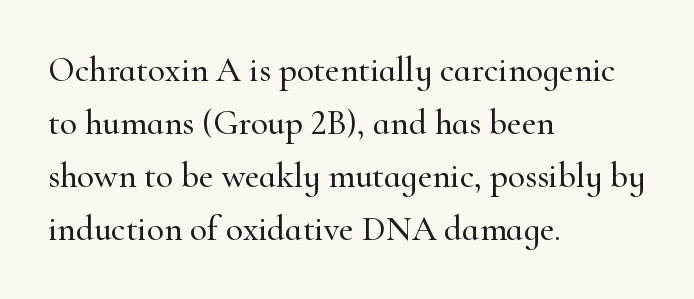
Where is the straight margin? On the left. The space between consecutive lines is moderate. Students, note that the glyphs here touch the page at normal intervals. You could not count columns in this text — the font is proportionally spaced. Does the lettering tilt? It doesn't — this is upright. Regarding serifs, this sample has them.
